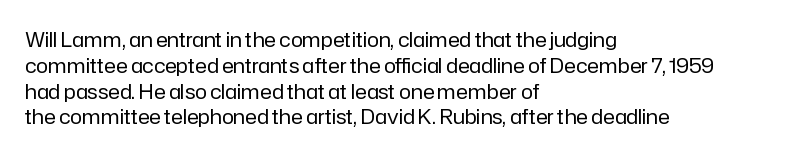
{"italic": "no", "bold": "no", "underline": "no", "align": "left", "line_spacing": "normal", "line_spacing_ratio": 1.29, "letter_spacing": "normal", "letter_spacing_em": 0.0, "glyph_px": 20}
